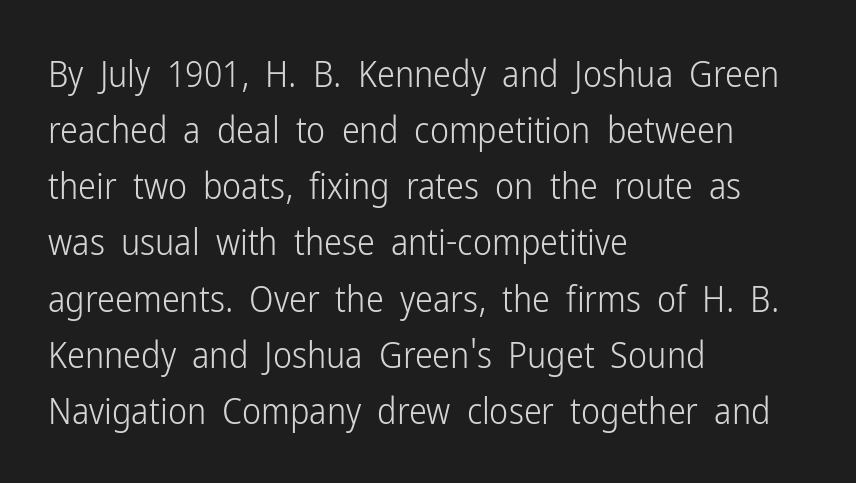
{"serif": "no", "italic": "no", "bold": "no", "weight": "light", "width": "condensed", "stroke_contrast": "low", "x_height": "medium", "monospaced": "no", "underline": "no", "align": "left", "line_spacing": "normal", "line_spacing_ratio": 1.56, "letter_spacing": "normal", "letter_spacing_em": 0.0, "glyph_px": 36}
